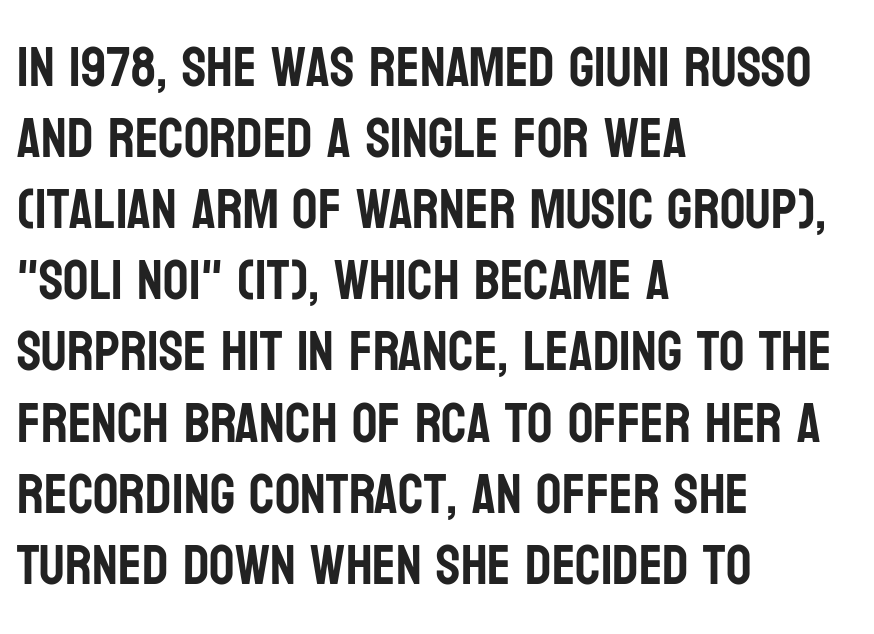
Stroke terminals: plain, sans-serif. Teacher's note: observe the even left margin — that is flush-left alignment. The type is set solid horizontally, with unmodified tracking. Posture: straight, roman, zero tilt. Each letter keeps its own natural width here, so spacing adapts to shape.
